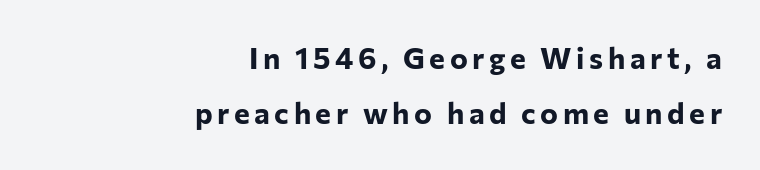
{"serif": "no", "italic": "no", "bold": "yes", "weight": "bold", "width": "normal", "stroke_contrast": "low", "x_height": "medium", "monospaced": "no", "underline": "no", "align": "right", "line_spacing_ratio": 1.84, "glyph_px": 30}
